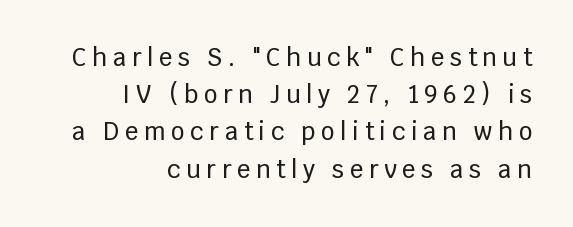
{"italic": "no", "underline": "no", "align": "right", "line_spacing": "normal", "line_spacing_ratio": 1.55, "letter_spacing": "wide", "letter_spacing_em": 0.23, "glyph_px": 24}
